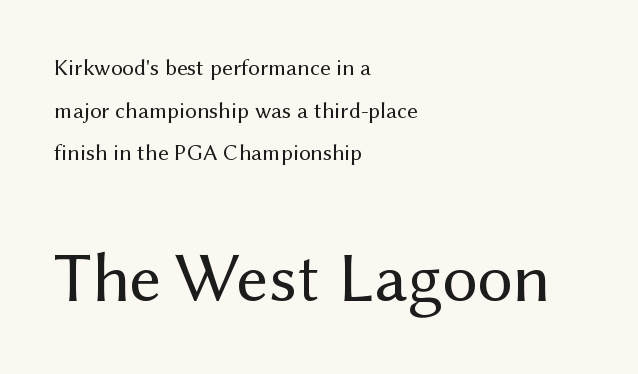
The lines are quadded left. The strokes are not fattened; the text isn't bold. Descenders hang freely into open space. The face used here is rendered with its standard letterfit. Spacing verdict: proportional, widths tailored to each character. The letters stand upright; this is a roman face.
